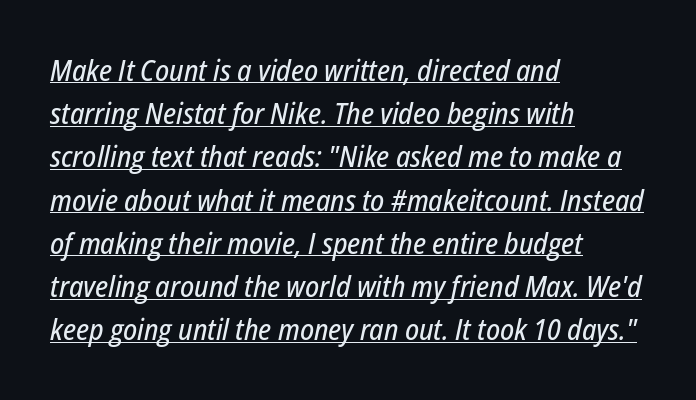
The image shows 29 px condensed type, italic (leaning right); set left-aligned, normal line spacing (1.49x), normal letter spacing, underlined; low stroke contrast and a medium x-height.
